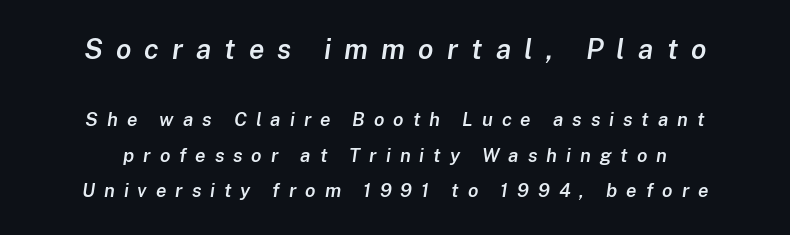
Here the first block reads like a headline and the second like body copy. Loose tracking; the words dissolve into strings of separated letters. Descenders are the only things crossing below the line. Do the characters align in a grid? No, the font is proportional.
